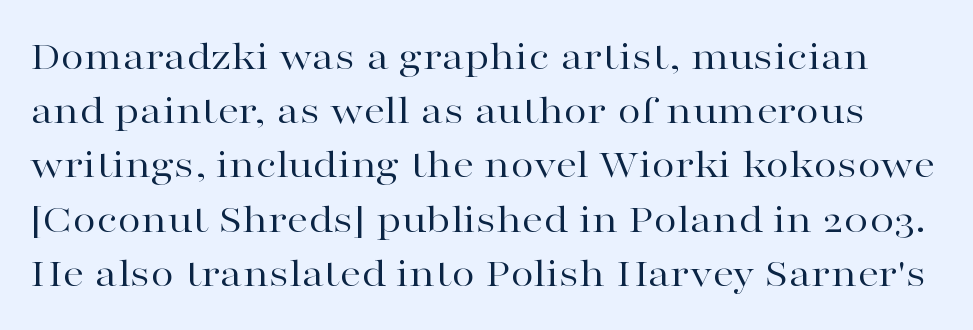
{"serif": "yes", "italic": "no", "bold": "no", "weight": "regular", "width": "wide", "stroke_contrast": "high", "x_height": "medium", "monospaced": "no", "underline": "no", "line_spacing": "normal", "line_spacing_ratio": 1.26, "letter_spacing": "normal", "letter_spacing_em": 0.0, "glyph_px": 43}
